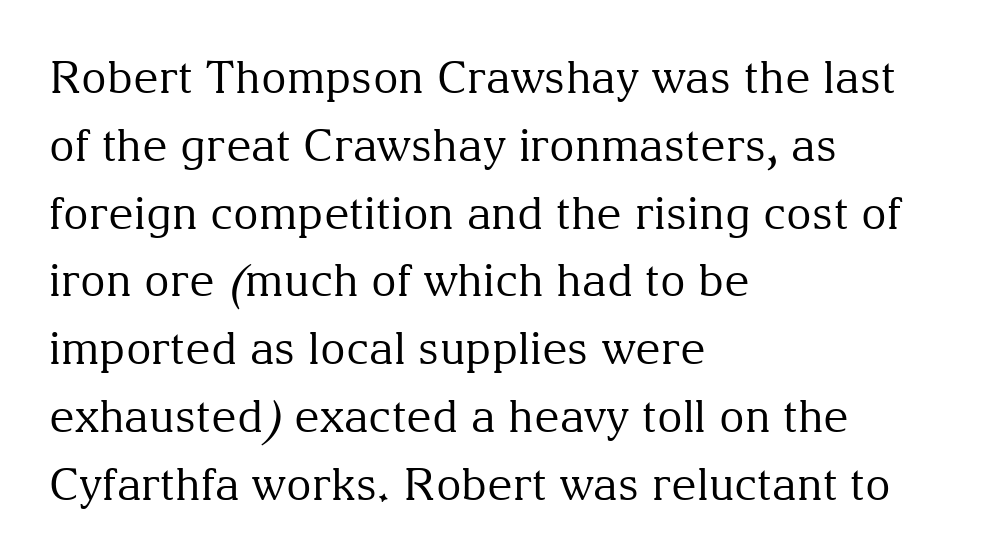
Q: Is the text bold? A: No.
Q: Is the text italic (slanted)? A: No, it is upright.
Q: Is the typeface a serif or a sans-serif typeface? A: Serif.
Q: Is the text underlined? A: No.
Q: How is the paragraph aligned? A: Left-aligned.
Q: Is the spacing between letters normal or unusually wide? A: Normal.
Q: Is the spacing between lines tight, normal or loose? A: Normal.
Q: Width (condensed, normal, or wide)? A: Normal.
Q: Stroke contrast? A: Medium.
Q: x-height? A: Medium.
Q: Monospaced? A: No.
